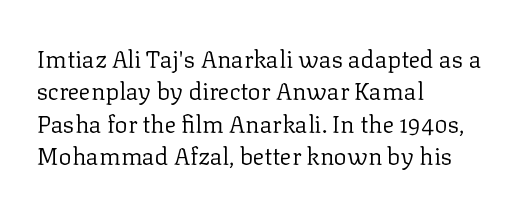
Q: Is the text bold? A: No.
Q: Is the text italic (slanted)? A: No, it is upright.
Q: Is the text underlined? A: No.
Q: How is the paragraph aligned? A: Left-aligned.
Q: Is the spacing between letters normal or unusually wide? A: Normal.
Q: Is the spacing between lines tight, normal or loose? A: Normal.
